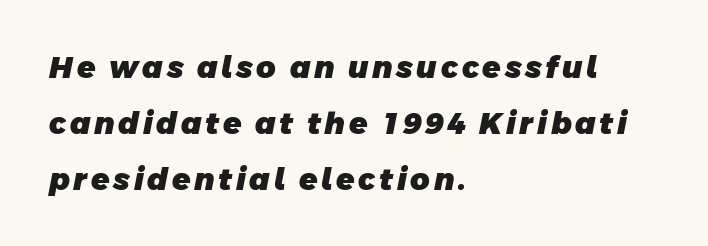
Q: Is the text bold? A: Yes.
Q: Is the typeface a serif or a sans-serif typeface? A: Sans-serif.
Q: Is the text underlined? A: No.
Q: How is the paragraph aligned? A: Left-aligned.
Q: Width (condensed, normal, or wide)? A: Normal.
Q: Stroke contrast? A: Low.
Q: x-height? A: Large.
Q: Monospaced? A: No.
